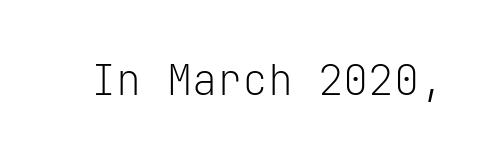
{"serif": "no", "italic": "no", "bold": "no", "weight": "light", "width": "normal", "stroke_contrast": "low", "x_height": "medium", "monospaced": "yes", "underline": "no", "letter_spacing": "normal", "letter_spacing_em": 0.0, "glyph_px": 42}
